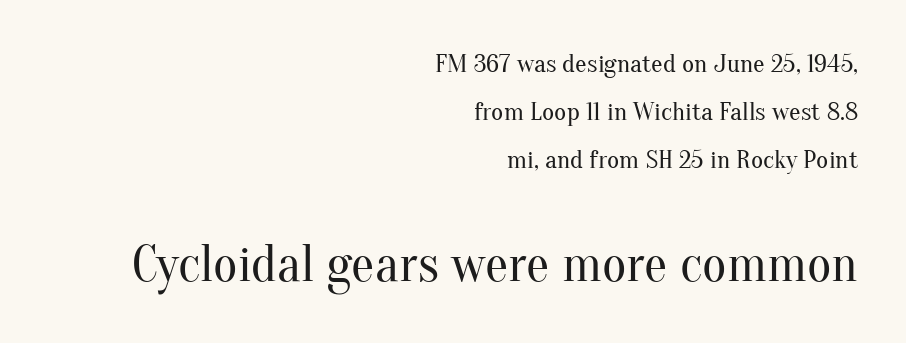
Q: Is the text bold? A: No.
Q: Is the text italic (slanted)? A: No, it is upright.
Q: Is the typeface a serif or a sans-serif typeface? A: Serif.
Q: Is the text underlined? A: No.
Q: How is the paragraph aligned? A: Right-aligned.
Q: Is the spacing between letters normal or unusually wide? A: Normal.
Q: Which block of text is set in a larger size, the first (top) or the second (bottom)? A: The second (bottom) one.
Q: Width (condensed, normal, or wide)? A: Normal.
Q: Stroke contrast? A: Medium.
Q: x-height? A: Small.
Q: Monospaced? A: No.
